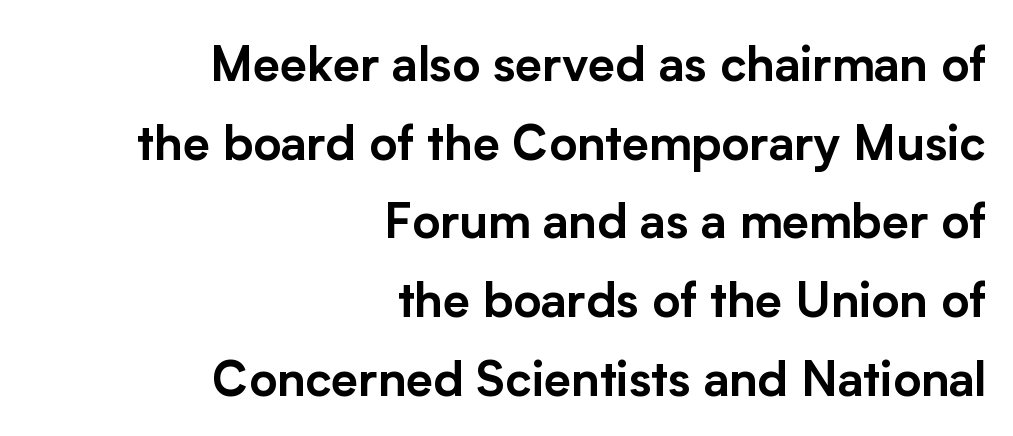
{"serif": "no", "italic": "no", "width": "normal", "stroke_contrast": "low", "x_height": "medium", "monospaced": "no", "underline": "no", "align": "right", "line_spacing": "normal", "line_spacing_ratio": 1.64, "letter_spacing": "normal", "letter_spacing_em": 0.0, "glyph_px": 48}
